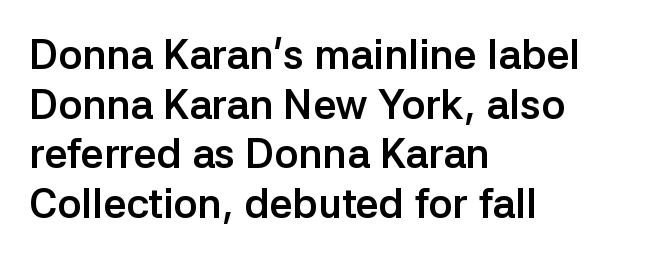
The image shows 41 px semibold sans-serif type, upright; set left-aligned, line spacing 1.21x, normal letter spacing, not underlined; low stroke contrast and a medium x-height.
